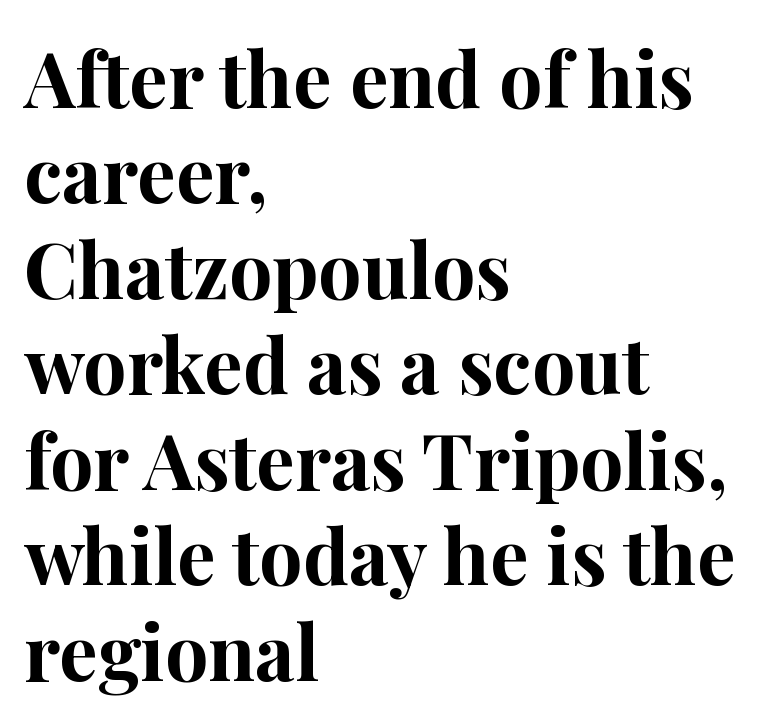
The font family rendered here belongs to the serif group. Anything drawn beneath the words? Only blank space. These lines carry a lot of weight — the face is fully bold. The specimen reads as upright at a glance. The compositor pushed each line to the left boundary. Proportional: the letters do not fall into vertical columns.
